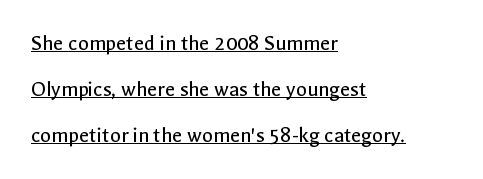
Each stroke keeps to a modest, everyday thickness or less. Check the space under the baseline: a stroke is drawn there. Designer's note — italics off, roman on. The text block is weighted toward the left margin, trailing off unevenly rightward. Words appear dense and cohesive because spacing is normal.
